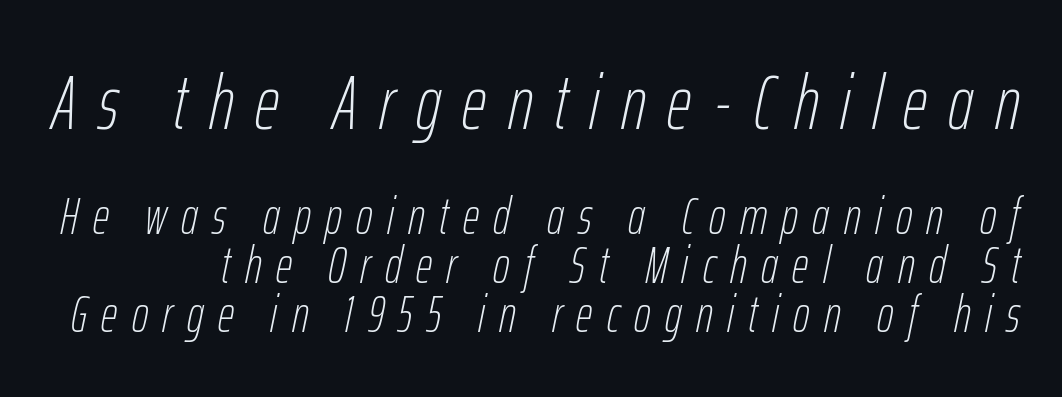
The image shows 76 px thin, condensed type, italic (leaning right); set tight line spacing (0.96x), unusually wide letter spacing (+0.28 em), not underlined; the first (top) block is 1.49x larger; low stroke contrast and a medium x-height.
